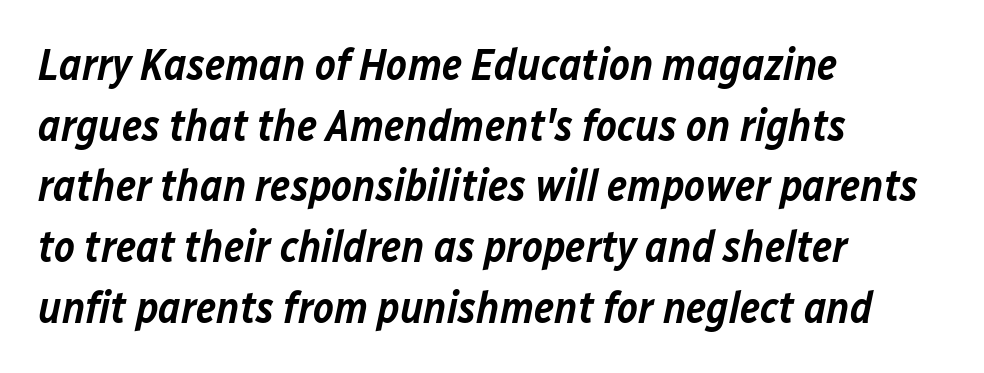
{"italic": "yes", "lean": "right", "slant_degrees": 12, "bold": "semi", "weight": "semibold", "width": "normal", "stroke_contrast": "low", "x_height": "medium", "monospaced": "no", "underline": "no", "align": "left", "line_spacing": "normal", "line_spacing_ratio": 1.38, "letter_spacing": "normal", "letter_spacing_em": 0.0, "glyph_px": 44}
